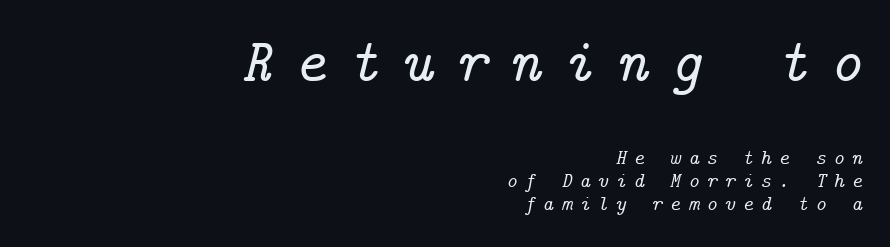
Q: Is the text italic (slanted)? A: Yes, it leans right by about 14 degrees.
Q: Is the typeface a serif or a sans-serif typeface? A: Serif.
Q: Is the text underlined? A: No.
Q: How is the paragraph aligned? A: Right-aligned.
Q: Is the spacing between letters normal or unusually wide? A: Unusually wide.
Q: Is the spacing between lines tight, normal or loose? A: Tight.
Q: Which block of text is set in a larger size, the first (top) or the second (bottom)? A: The first (top) one.
Q: Width (condensed, normal, or wide)? A: Normal.
Q: Stroke contrast? A: Low.
Q: x-height? A: Medium.
